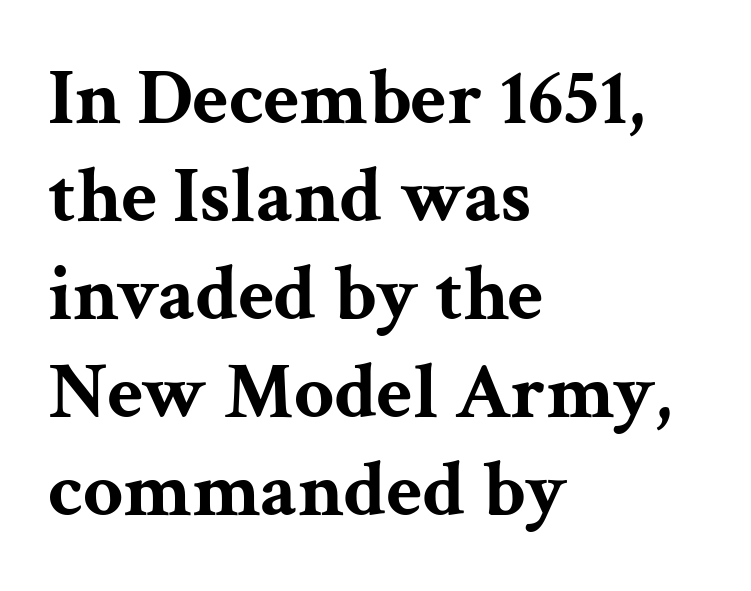
The image shows 79 px bold, wide serif type, upright; set left-aligned, line spacing 1.24x, normal letter spacing, not underlined; medium stroke contrast and a medium x-height.
